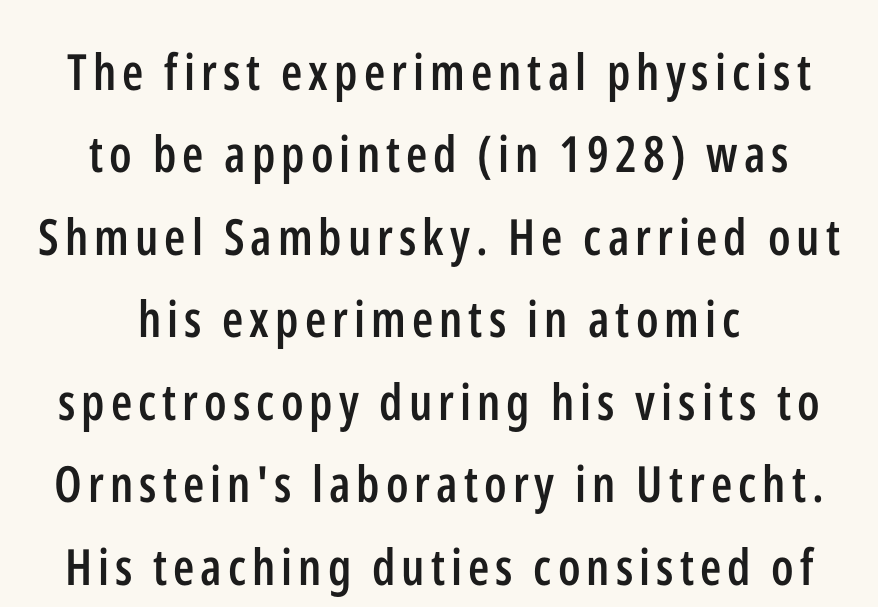
The image shows 50 px semibold, condensed sans-serif type, upright; set normal line spacing (1.65x), not underlined; low stroke contrast and a medium x-height.
